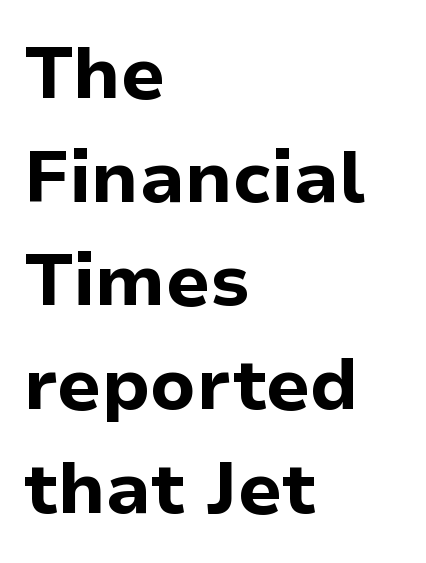
Is the block centered? No — it sits flush against the left margin. Stroke terminals: plain, sans-serif. The space beneath each line is pristine and unruled. The face used here is rendered with its standard letterfit. Varying glyph widths throughout — classic text-font behaviour.
